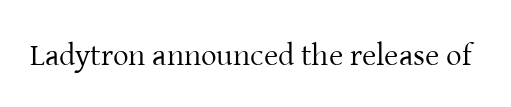
Q: Is the text bold? A: No.
Q: Is the text italic (slanted)? A: No, it is upright.
Q: Is the typeface a serif or a sans-serif typeface? A: Serif.
Q: Is the text underlined? A: No.
Q: Is the spacing between letters normal or unusually wide? A: Normal.
Q: Width (condensed, normal, or wide)? A: Normal.
Q: Stroke contrast? A: Low.
Q: x-height? A: Medium.
Q: Monospaced? A: No.
